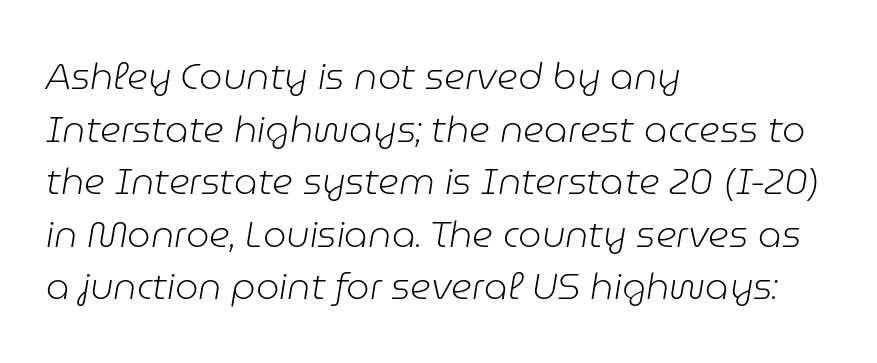
Glyph-to-glyph distance matches everyday printed text. The font's italic variant was chosen for this text. Has an underline been added? It has not. A normal amount of white space separates one row of letters from the next. Each letter keeps its own natural width here, so spacing adapts to shape.
